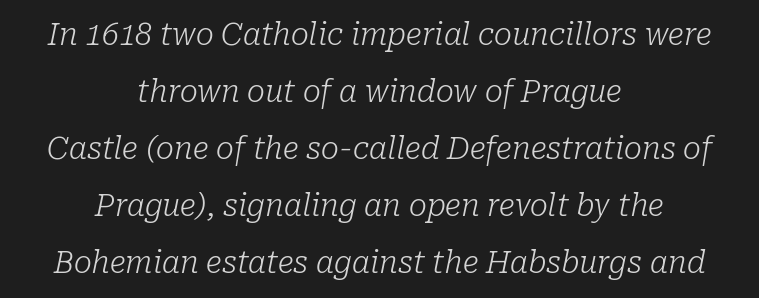
Spacing verdict: proportional, widths tailored to each character. Underline: absent. You could call the tracking neutral — neither tight nor loose. If you folded the block vertically in half, each line would mirror itself in length. Vertical stems look standard width or narrower in stroke. The characters display serif detailing at their extremities.
